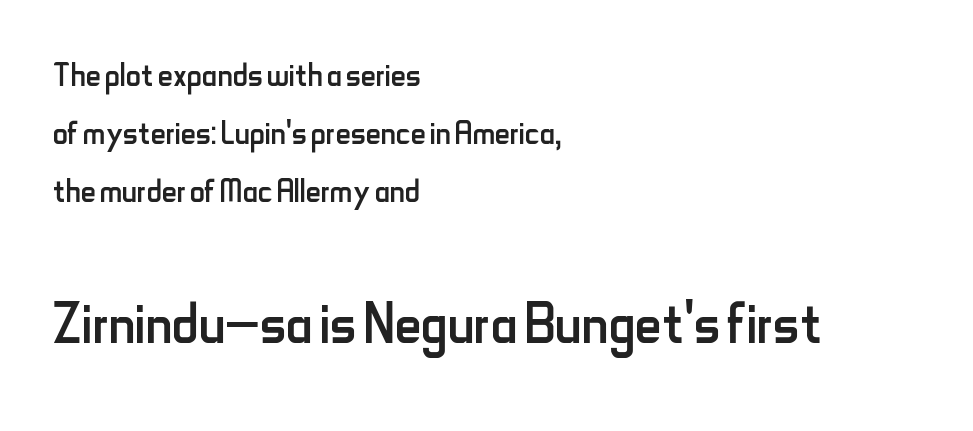
The image shows 74 px regular-weight, condensed sans-serif type, upright; set left-aligned, normal line spacing (1.38x), normal letter spacing, not underlined; the second (bottom) block is 1.76x larger; low stroke contrast and a small x-height.
